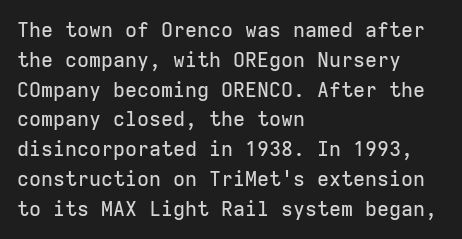
Q: Is the text italic (slanted)? A: No, it is upright.
Q: Is the text underlined? A: No.
Q: How is the paragraph aligned? A: Left-aligned.
Q: Is the spacing between letters normal or unusually wide? A: Normal.
Q: Is the spacing between lines tight, normal or loose? A: Normal.
